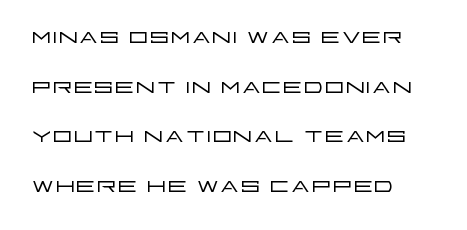
{"serif": "no", "italic": "no", "bold": "no", "weight": "light", "width": "wide", "stroke_contrast": "low", "x_height": "large", "monospaced": "no", "underline": "no", "align": "left", "line_spacing": "normal", "line_spacing_ratio": 1.6, "letter_spacing": "normal", "letter_spacing_em": 0.0, "glyph_px": 31}
